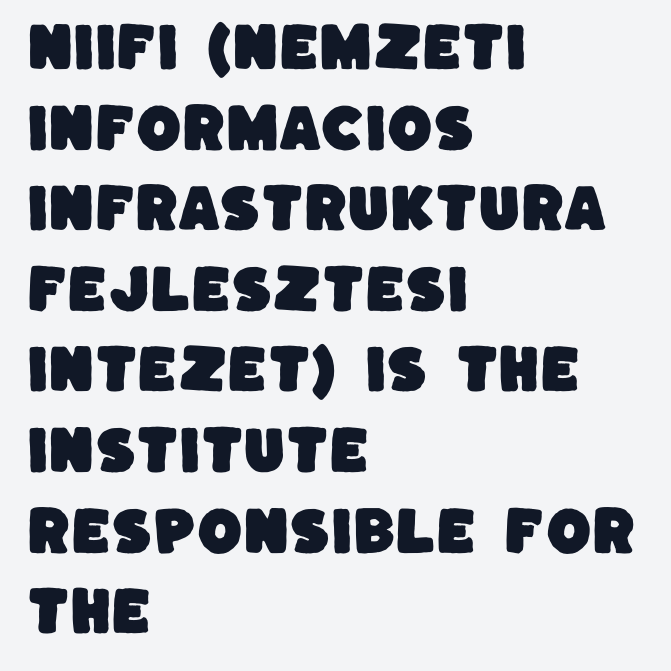
Q: Is the typeface a serif or a sans-serif typeface? A: Sans-serif.
Q: Is the text underlined? A: No.
Q: How is the paragraph aligned? A: Left-aligned.
Q: Is the spacing between letters normal or unusually wide? A: Normal.
Q: Is the spacing between lines tight, normal or loose? A: Normal.
Q: Width (condensed, normal, or wide)? A: Normal.
Q: Stroke contrast? A: Low.
Q: x-height? A: Large.
Q: Monospaced? A: No.
